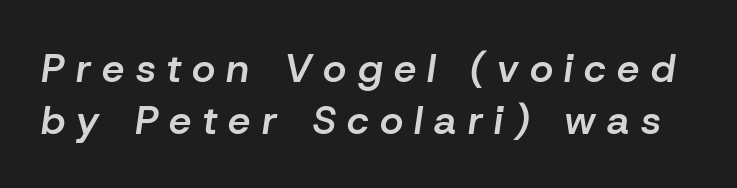
The image shows 40 px semibold type, italic (leaning right); set normal line spacing (1.3x), unusually wide letter spacing (+0.28 em), not underlined; low stroke contrast and a medium x-height.
